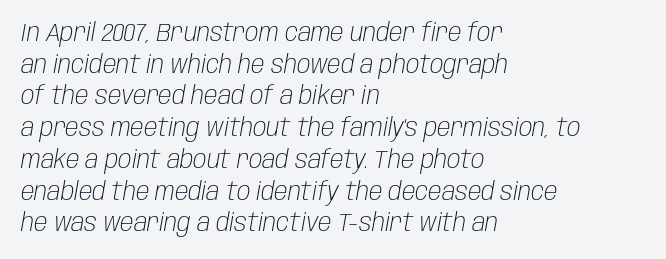
{"italic": "yes", "lean": "right", "slant_degrees": 10, "bold": "no", "underline": "no", "align": "left", "line_spacing": "normal", "line_spacing_ratio": 1.27, "letter_spacing": "normal", "letter_spacing_em": 0.0, "glyph_px": 25}
